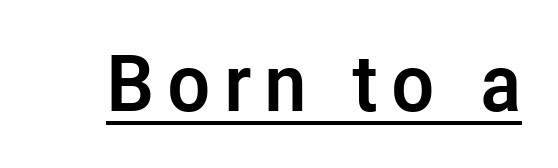
Q: Is the text bold? A: Yes.
Q: Is the text italic (slanted)? A: No, it is upright.
Q: Is the typeface a serif or a sans-serif typeface? A: Sans-serif.
Q: Is the text underlined? A: Yes.
Q: Width (condensed, normal, or wide)? A: Normal.
Q: Stroke contrast? A: Low.
Q: x-height? A: Medium.
Q: Monospaced? A: No.
